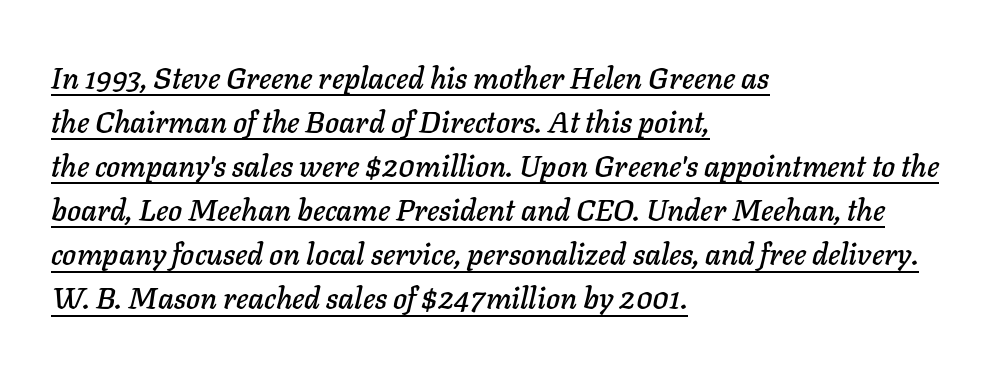
Alignment: flush left. You could not count columns in this text — the font is proportionally spaced. Quick note: italic. Does the leading feel generous? No, just average. What decoration does the sample have? An underline.
